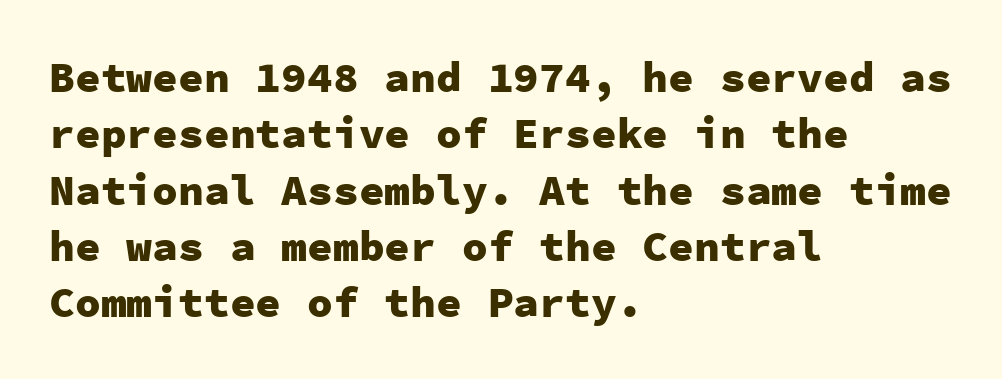
The image shows 43 px heavy sans-serif type, upright, monospaced; set left-aligned, normal line spacing (1.31x), normal letter spacing, not underlined; low stroke contrast and a medium x-height.
